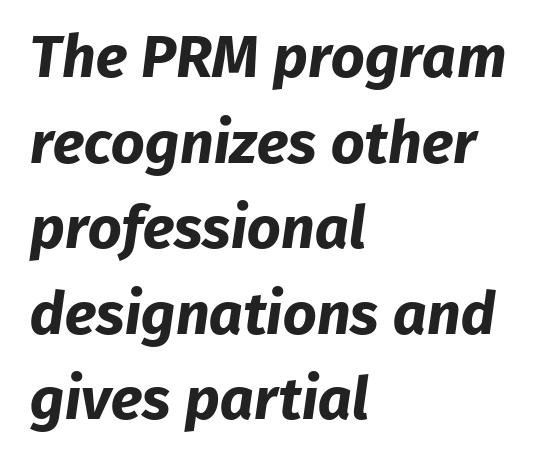
The image shows 59 px bold sans-serif type; set left-aligned, normal line spacing (1.45x), normal letter spacing, not underlined; low stroke contrast and a medium x-height.
